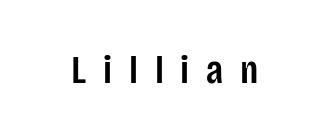
Each letter keeps its own natural width here, so spacing adapts to shape. You can tell it's not italic because the verticals are truly vertical. Inter-character spacing is expanded well beyond the font's built-in metrics. Serifs: no, the terminals of the letterforms are clean. Caption: semibold face, moderately heavy strokes.
